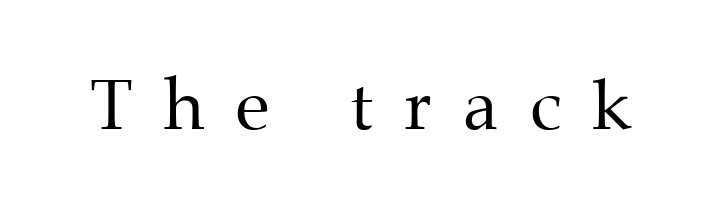
{"serif": "yes", "italic": "no", "bold": "no", "weight": "regular", "width": "normal", "stroke_contrast": "medium", "x_height": "medium", "monospaced": "no", "underline": "no", "letter_spacing": "wide", "letter_spacing_em": 0.45, "glyph_px": 70}
